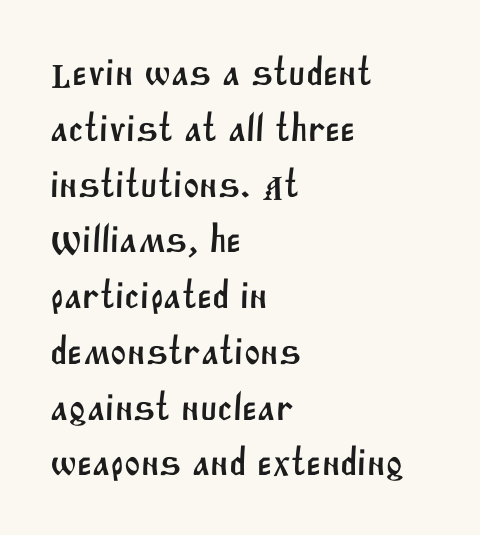
Q: Is the typeface a serif or a sans-serif typeface? A: Sans-serif.
Q: Is the text underlined? A: No.
Q: How is the paragraph aligned? A: Left-aligned.
Q: Is the spacing between letters normal or unusually wide? A: Normal.
Q: Is the spacing between lines tight, normal or loose? A: Normal.
Q: Width (condensed, normal, or wide)? A: Normal.
Q: Stroke contrast? A: Medium.
Q: x-height? A: Large.
Q: Monospaced? A: No.
